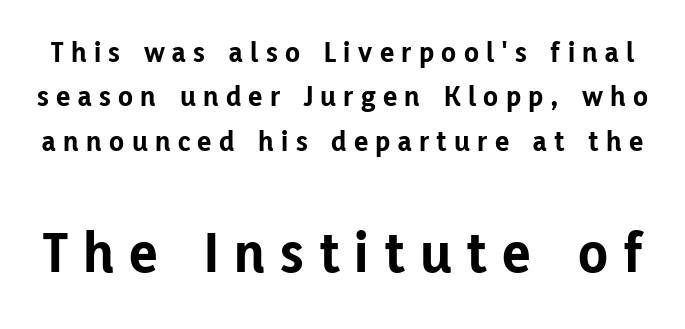
The image shows 60 px bold sans-serif type, upright; set normal line spacing (1.48x), unusually wide letter spacing (+0.25 em), not underlined; the second (bottom) block is 2.0x larger; low stroke contrast and a medium x-height.
